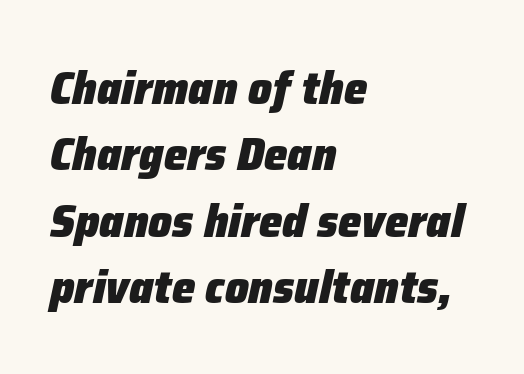
Q: Is the text bold? A: Yes.
Q: Is the text italic (slanted)? A: Yes, it leans right by about 12 degrees.
Q: Is the text underlined? A: No.
Q: How is the paragraph aligned? A: Left-aligned.
Q: Is the spacing between letters normal or unusually wide? A: Normal.
Q: Is the spacing between lines tight, normal or loose? A: Normal.
Q: Width (condensed, normal, or wide)? A: Normal.
Q: Stroke contrast? A: Low.
Q: x-height? A: Medium.
Q: Monospaced? A: No.
